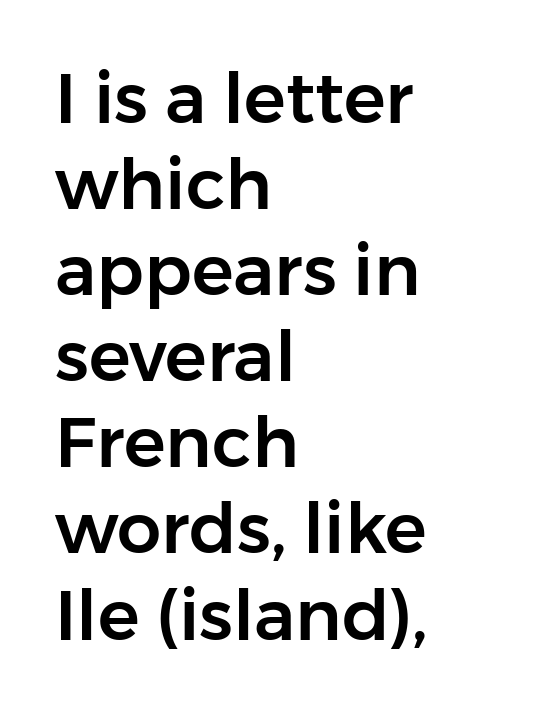
{"serif": "no", "italic": "no", "width": "normal", "stroke_contrast": "low", "x_height": "medium", "monospaced": "no", "underline": "no", "align": "left", "line_spacing_ratio": 1.23, "letter_spacing": "normal", "letter_spacing_em": 0.0, "glyph_px": 70}
